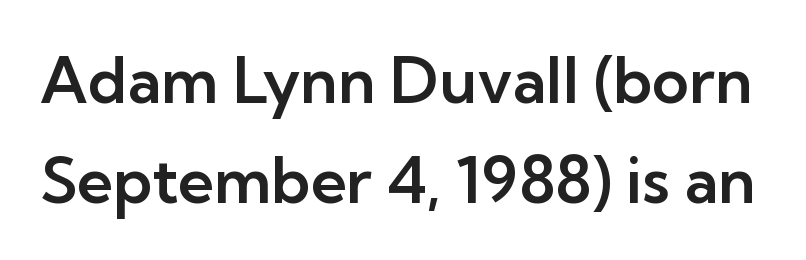
{"serif": "no", "italic": "no", "width": "normal", "stroke_contrast": "low", "x_height": "medium", "monospaced": "no", "underline": "no", "line_spacing": "normal", "line_spacing_ratio": 1.59, "letter_spacing": "normal", "letter_spacing_em": 0.0, "glyph_px": 63}
